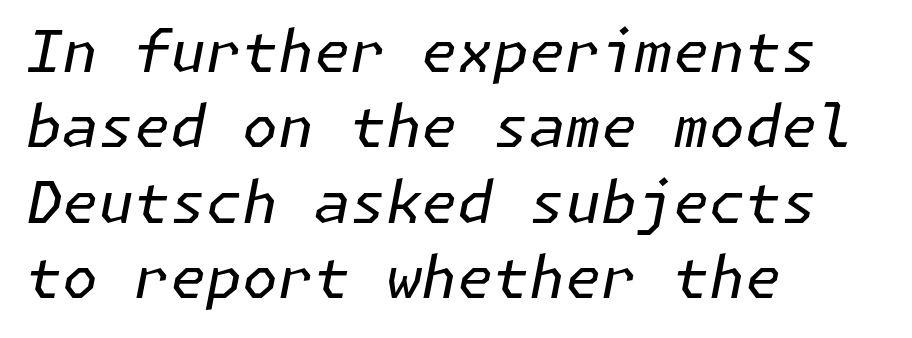
{"italic": "yes", "lean": "right", "slant_degrees": 11, "bold": "no", "weight": "regular", "width": "normal", "stroke_contrast": "low", "x_height": "medium", "underline": "no", "align": "left", "line_spacing": "normal", "line_spacing_ratio": 1.3, "letter_spacing": "normal", "letter_spacing_em": 0.0, "glyph_px": 58}
